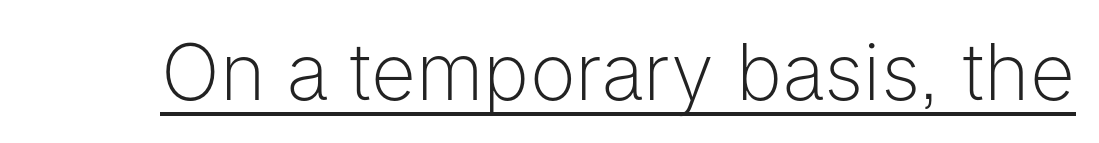
{"serif": "no", "italic": "no", "bold": "no", "weight": "light", "width": "normal", "stroke_contrast": "low", "x_height": "medium", "monospaced": "no", "underline": "yes", "letter_spacing": "normal", "letter_spacing_em": 0.0, "glyph_px": 78}
